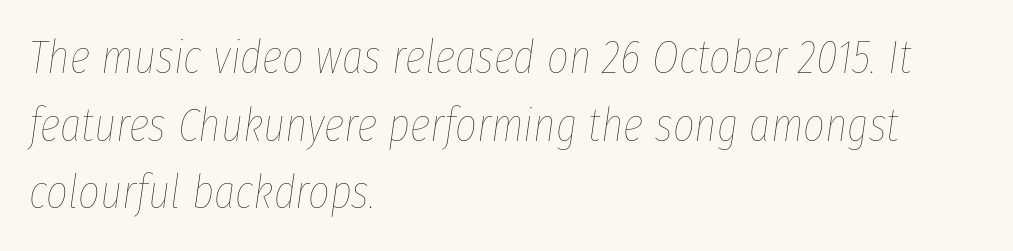
{"italic": "yes", "lean": "right", "slant_degrees": 8, "bold": "no", "weight": "thin", "width": "condensed", "stroke_contrast": "low", "x_height": "medium", "monospaced": "no", "underline": "no", "align": "left", "line_spacing": "normal", "line_spacing_ratio": 1.44, "letter_spacing": "normal", "letter_spacing_em": 0.0, "glyph_px": 47}
